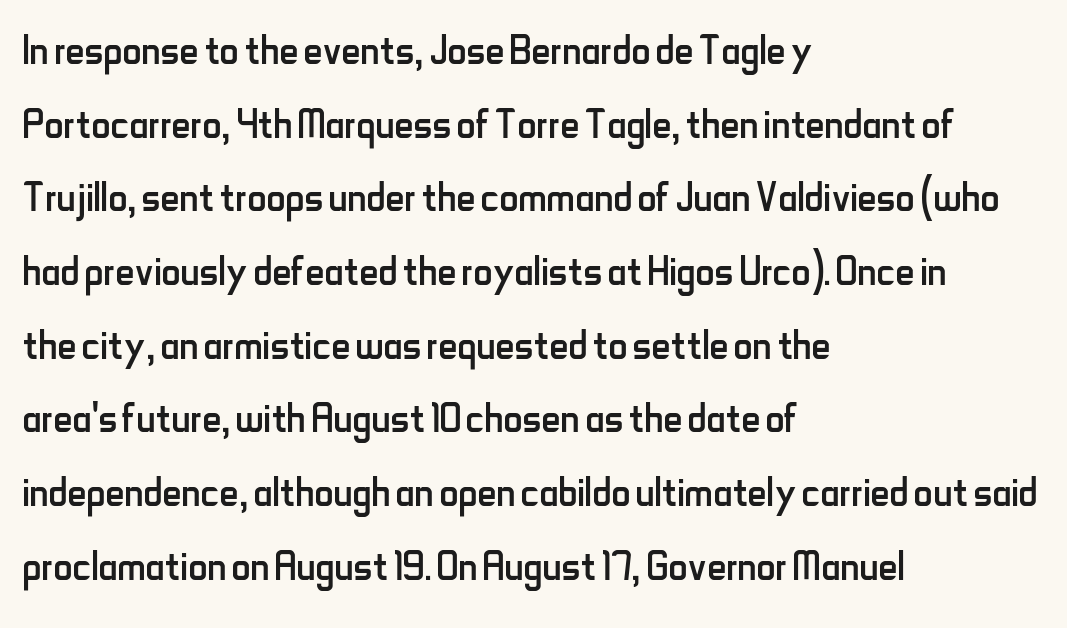
Q: Is the text bold? A: No.
Q: Is the text italic (slanted)? A: No, it is upright.
Q: Is the typeface a serif or a sans-serif typeface? A: Sans-serif.
Q: Is the text underlined? A: No.
Q: How is the paragraph aligned? A: Left-aligned.
Q: Is the spacing between letters normal or unusually wide? A: Normal.
Q: Is the spacing between lines tight, normal or loose? A: Normal.
Q: Width (condensed, normal, or wide)? A: Condensed.
Q: Stroke contrast? A: Low.
Q: x-height? A: Small.
Q: Monospaced? A: No.
